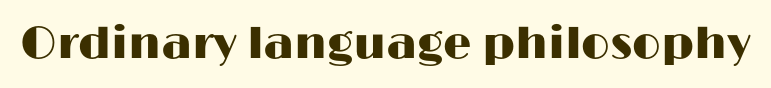
The image shows 45 px wide sans-serif type, upright; set normal letter spacing, not underlined; high stroke contrast and a medium x-height.
